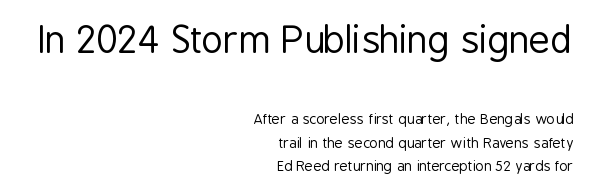
The image shows 37 px regular-weight, condensed sans-serif type, upright; set right-aligned, normal line spacing (1.69x), normal letter spacing, not underlined; the first (top) block is 2.64x larger; low stroke contrast and a medium x-height.
